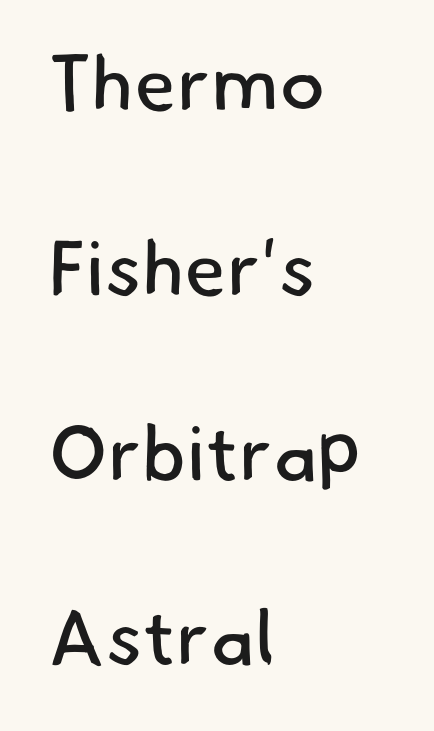
Q: Is the text bold? A: No.
Q: Is the typeface a serif or a sans-serif typeface? A: Sans-serif.
Q: Is the text underlined? A: No.
Q: How is the paragraph aligned? A: Left-aligned.
Q: Is the spacing between letters normal or unusually wide? A: Normal.
Q: Is the spacing between lines tight, normal or loose? A: Loose.
Q: Width (condensed, normal, or wide)? A: Normal.
Q: Stroke contrast? A: Low.
Q: x-height? A: Small.
Q: Monospaced? A: No.
